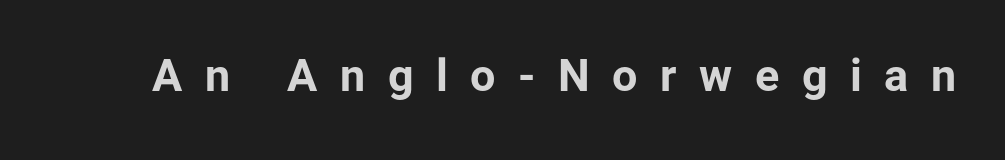
Letter spacing: wide. Honestly, there is no underline to notice here at all. Weight: bold. This sample has the flowing, uneven cadence of proportional lettering. Examine the stroke ends and you'll find no serifs.
